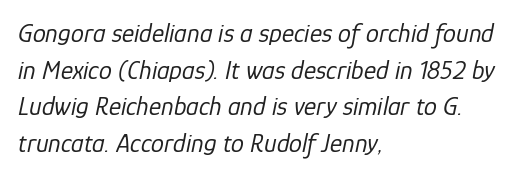
Has an underline been added? It has not. One-word summary of the alignment: left. Regarding leading, the lines here are spaced in the standard way. Yep, that's italic — everything's leaning. Caption: face not bold, strokes unweighted. The letterforms sit shoulder to shoulder at normal distance.
